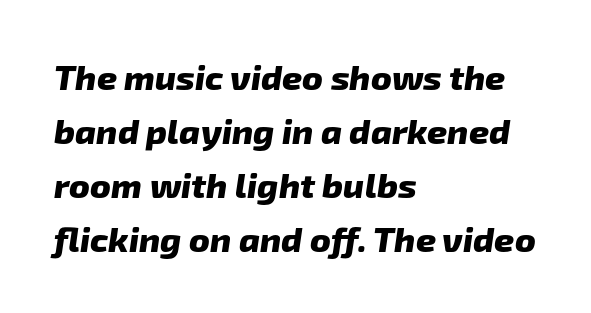
Each new line begins a customary step beneath the previous one. Words appear dense and cohesive because spacing is normal. Typographically, this falls in the sans-serif category. Stroke thickness is high; the sample reads as a true bold.
